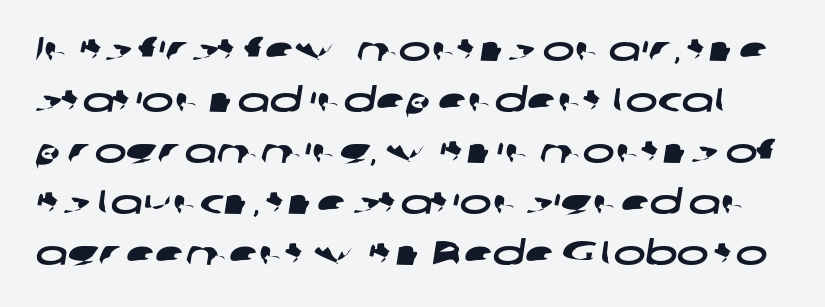
The image shows 34 px wide sans-serif type; set normal line spacing (1.5x), normal letter spacing, not underlined; low stroke contrast and a medium x-height.
